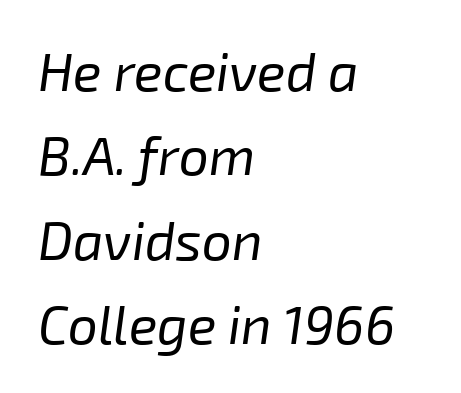
{"italic": "yes", "lean": "right", "slant_degrees": 8, "bold": "no", "weight": "regular", "width": "normal", "stroke_contrast": "low", "x_height": "medium", "monospaced": "no", "underline": "no", "align": "left", "line_spacing": "normal", "line_spacing_ratio": 1.59, "letter_spacing": "normal", "letter_spacing_em": 0.0, "glyph_px": 53}
